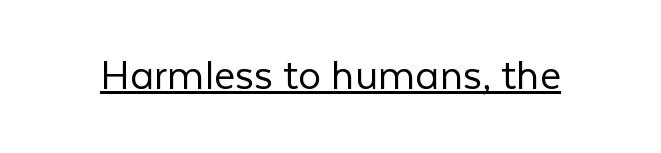
The image shows 46 px light sans-serif type, upright; set normal letter spacing, underlined; low stroke contrast and a medium x-height.
